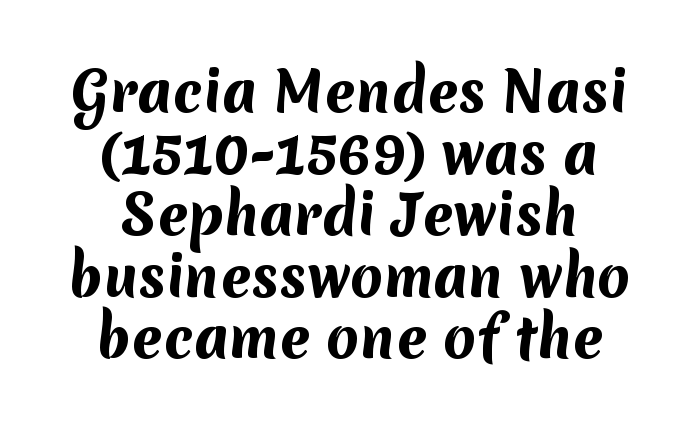
The rendering uses a small line-height, squeezing the rows. Nothing sits at the stroke ends, so this counts as sans-serif. The rendering uses natural spacing where letterforms have individual widths. Any mark beneath the type? The region is blank.
